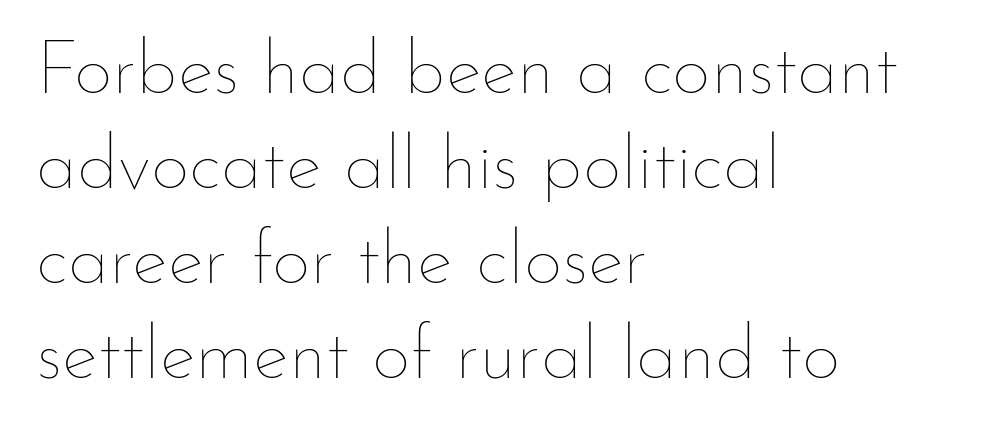
The image shows 76 px thin type, upright; set left-aligned, normal line spacing (1.25x), normal letter spacing, not underlined; low stroke contrast and a small x-height.
